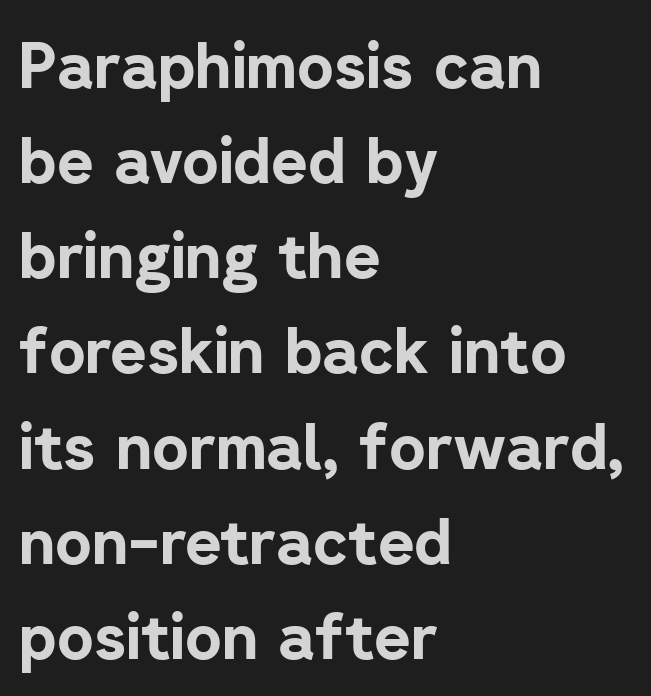
{"serif": "no", "italic": "no", "bold": "yes", "weight": "bold", "width": "normal", "stroke_contrast": "low", "x_height": "medium", "monospaced": "no", "underline": "no", "align": "left", "line_spacing": "normal", "line_spacing_ratio": 1.51, "letter_spacing": "normal", "letter_spacing_em": 0.0, "glyph_px": 63}
